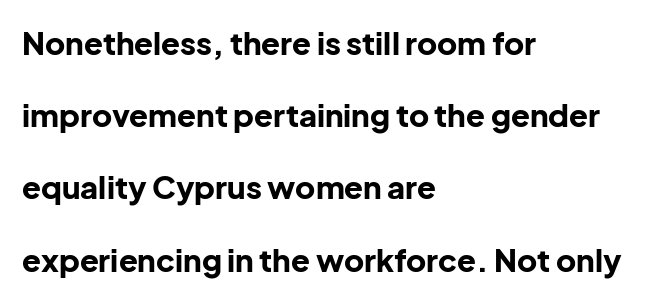
Reading down the column, the eye jumps a long way to each next line. The paragraph shown leans on its left margin. Words appear dense and cohesive because spacing is normal. Does the lettering tilt? It doesn't — this is upright. Do the characters align in a grid? No, the font is proportional. Does the type have serifs? No, each stem ends abruptly.
